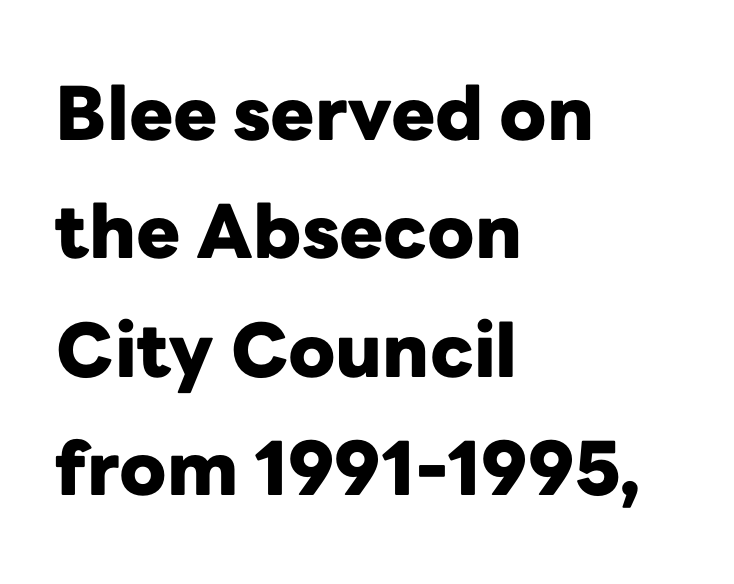
The image shows 74 px heavy sans-serif type, upright; set left-aligned, normal line spacing (1.6x), normal letter spacing, not underlined; low stroke contrast and a medium x-height.
